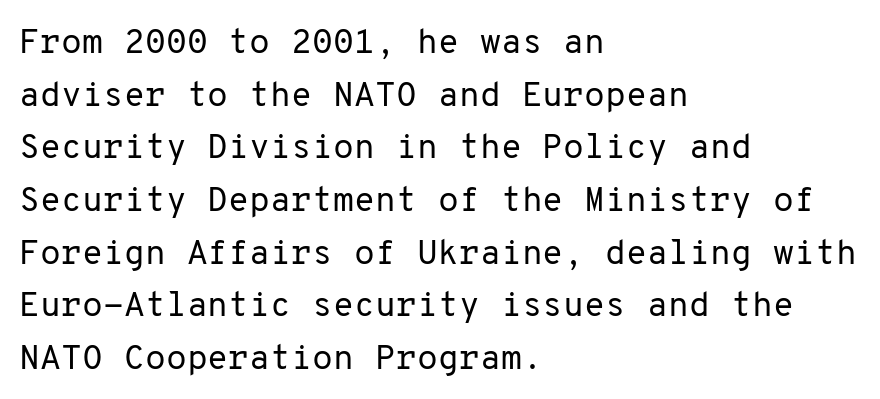
The image shows 34 px regular-weight sans-serif type, upright, monospaced; set left-aligned, normal line spacing (1.55x), normal letter spacing, not underlined; low stroke contrast and a medium x-height.
